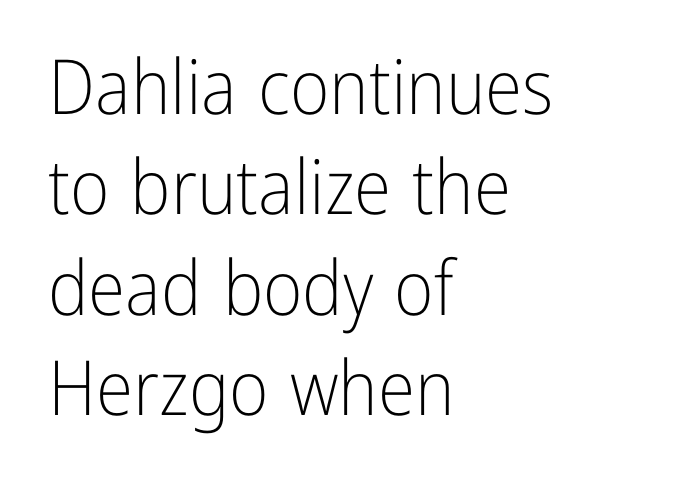
The lettering stays uniformly vertical, giving the passage a roman look. Honestly, there is no underline to notice here at all. Does extra space separate the letters? No, they use regular spacing. A typesetter would label this face a sans.
